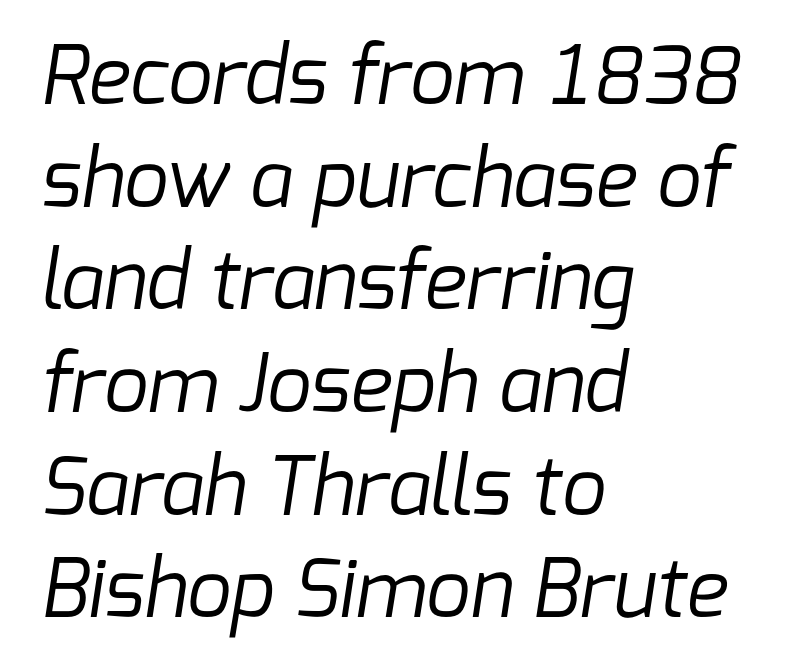
Does the copy run flush right? No — it runs flush left. Nothing sits at the stroke ends, so this counts as sans-serif. Weight: not bold — regular or lighter. The line texture is even and compact thanks to regular tracking. Each new line begins a customary step beneath the previous one.
